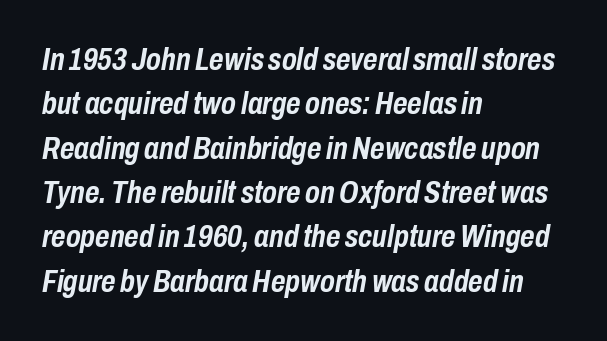
Q: Is the text bold? A: Yes.
Q: Is the text italic (slanted)? A: Yes, it leans right by about 10 degrees.
Q: Is the text underlined? A: No.
Q: How is the paragraph aligned? A: Left-aligned.
Q: Is the spacing between letters normal or unusually wide? A: Normal.
Q: Is the spacing between lines tight, normal or loose? A: Normal.
Q: Width (condensed, normal, or wide)? A: Condensed.
Q: Stroke contrast? A: Low.
Q: x-height? A: Medium.
Q: Monospaced? A: No.
